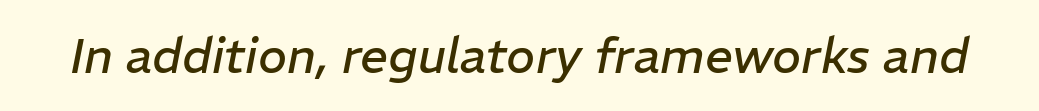
Q: Is the text bold? A: No.
Q: Is the text italic (slanted)? A: Yes, it leans right by about 11 degrees.
Q: Is the text underlined? A: No.
Q: Is the spacing between letters normal or unusually wide? A: Normal.
Q: Width (condensed, normal, or wide)? A: Normal.
Q: Stroke contrast? A: Low.
Q: x-height? A: Medium.
Q: Monospaced? A: No.
